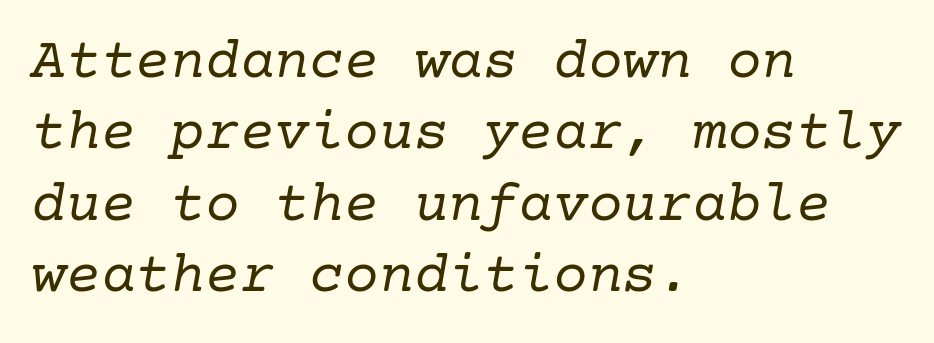
Q: Is the text bold? A: No.
Q: Is the text italic (slanted)? A: Yes, it leans right by about 10 degrees.
Q: Is the typeface a serif or a sans-serif typeface? A: Serif.
Q: Is the text underlined? A: No.
Q: How is the paragraph aligned? A: Left-aligned.
Q: Is the spacing between letters normal or unusually wide? A: Normal.
Q: Width (condensed, normal, or wide)? A: Normal.
Q: Stroke contrast? A: Low.
Q: x-height? A: Medium.
